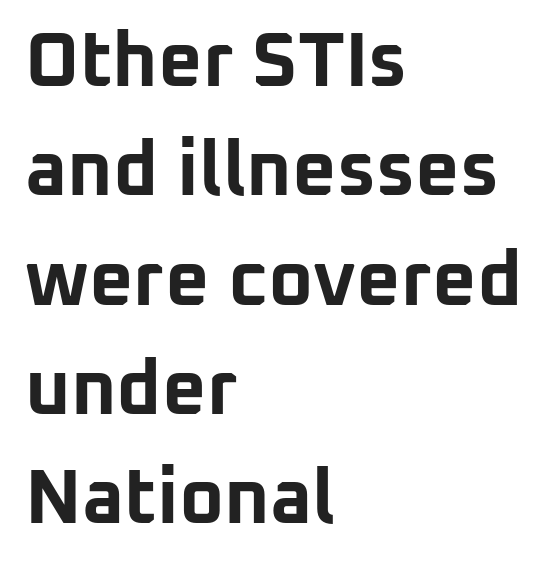
Upright lettering throughout. Classification — sans serif. The letters advance in unequal steps, a hallmark of proportional type. Spacing between characters is what you'd get straight out of the box. Leftover space on each line is placed entirely after the last word.
